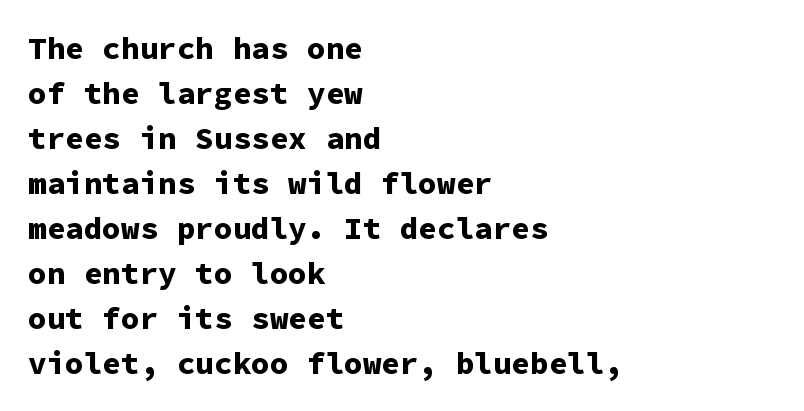
{"serif": "no", "italic": "no", "bold": "yes", "weight": "bold", "width": "normal", "stroke_contrast": "low", "x_height": "medium", "monospaced": "yes", "underline": "no", "align": "left", "line_spacing": "normal", "line_spacing_ratio": 1.45, "letter_spacing": "normal", "letter_spacing_em": 0.0, "glyph_px": 31}
